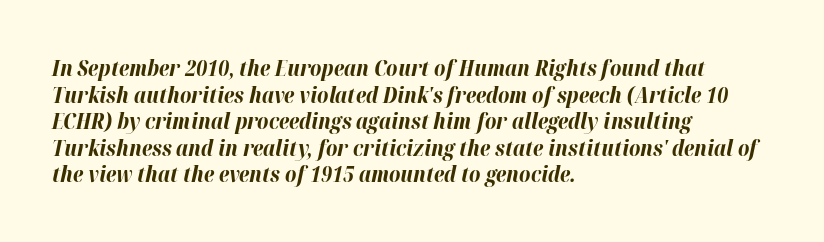
The space directly below the letters is spotless. The strokes are fattened all the way to bold. An italicized treatment has been applied to the whole sample. The rag falls on the right side of this text block. Is the letter spacing exaggerated? No — it looks like the ordinary default.
